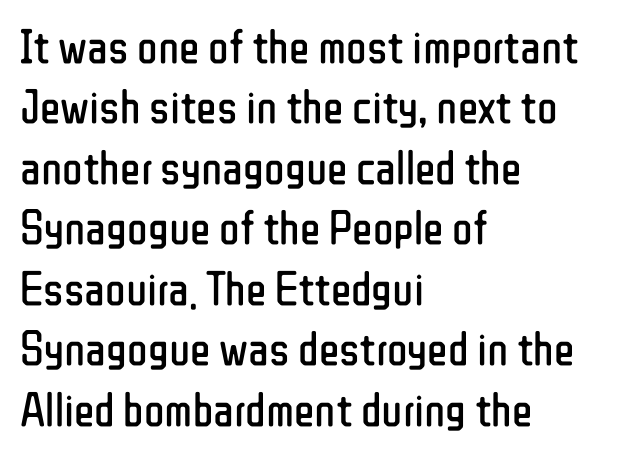
Q: Is the text bold? A: No.
Q: Is the text italic (slanted)? A: No, it is upright.
Q: Is the typeface a serif or a sans-serif typeface? A: Sans-serif.
Q: Is the text underlined? A: No.
Q: How is the paragraph aligned? A: Left-aligned.
Q: Is the spacing between letters normal or unusually wide? A: Normal.
Q: Is the spacing between lines tight, normal or loose? A: Normal.
Q: Width (condensed, normal, or wide)? A: Condensed.
Q: Stroke contrast? A: Low.
Q: x-height? A: Medium.
Q: Monospaced? A: No.
